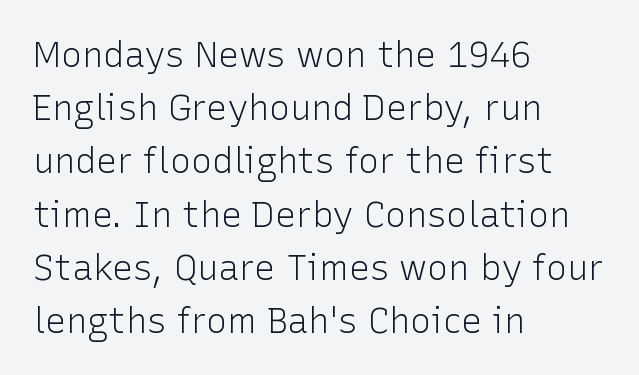
The baseline area is clear. Students, observe: this is what conventionally led text looks like. The rag falls on the right side of this text block. Note the varied advance widths — an 'i' is clearly narrower than an 'm'. The letters stand straight up with perfectly vertical stems.
